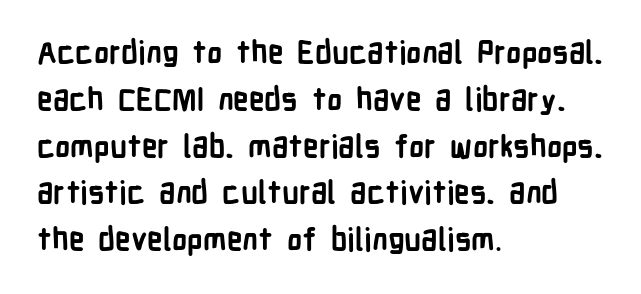
The image shows 31 px semibold, condensed sans-serif type, upright; set left-aligned, normal line spacing (1.51x), normal letter spacing, not underlined; low stroke contrast and a medium x-height.
